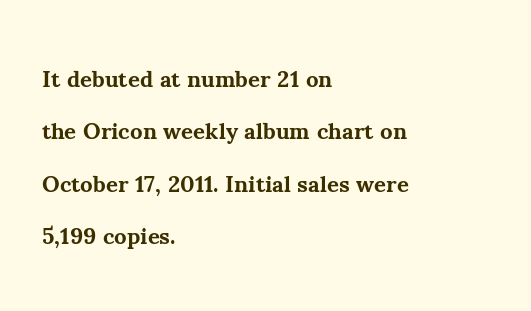
The image shows 23 px bold type, upright; set left-aligned, loose line spacing (2.28x), normal letter spacing, not underlined.
